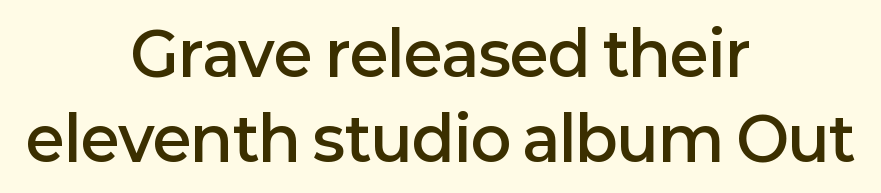
Q: Is the text bold? A: Semi-bold.
Q: Is the text italic (slanted)? A: No, it is upright.
Q: Is the typeface a serif or a sans-serif typeface? A: Sans-serif.
Q: Is the text underlined? A: No.
Q: How is the paragraph aligned? A: Centered.
Q: Is the spacing between letters normal or unusually wide? A: Normal.
Q: Is the spacing between lines tight, normal or loose? A: Normal.
Q: Width (condensed, normal, or wide)? A: Normal.
Q: Stroke contrast? A: Low.
Q: x-height? A: Medium.
Q: Monospaced? A: No.
